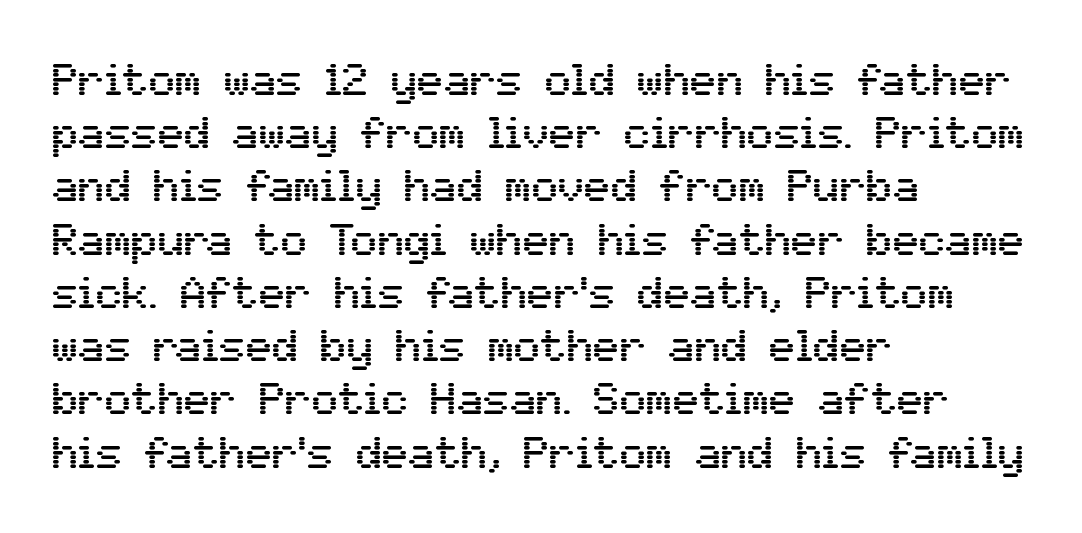
The image shows 44 px sans-serif type, upright; set left-aligned, line spacing 1.21x, normal letter spacing, not underlined; medium stroke contrast and a medium x-height.
